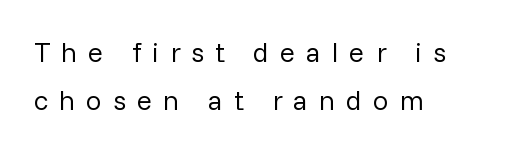
Loose tracking; the words dissolve into strings of separated letters. The typeface has the unassuming heft of standard copy or less. To sum up the face: it is a sans, with no serifs. Proportional: the letters do not fall into vertical columns. Casual observation: everything's shoved over to the left. Quick note: underline off.
